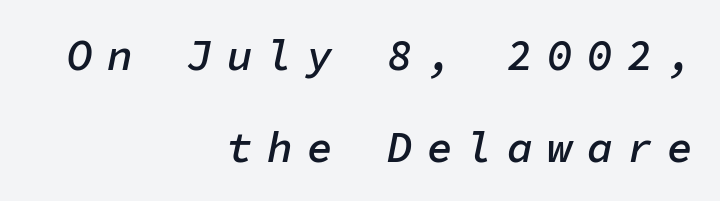
Q: Is the text bold? A: Semi-bold.
Q: Is the text italic (slanted)? A: Yes, it leans right by about 11 degrees.
Q: Is the text underlined? A: No.
Q: How is the paragraph aligned? A: Right-aligned.
Q: Is the spacing between letters normal or unusually wide? A: Unusually wide.
Q: Is the spacing between lines tight, normal or loose? A: Loose.
Q: Width (condensed, normal, or wide)? A: Normal.
Q: Stroke contrast? A: Low.
Q: x-height? A: Medium.
Q: Monospaced? A: Yes.
